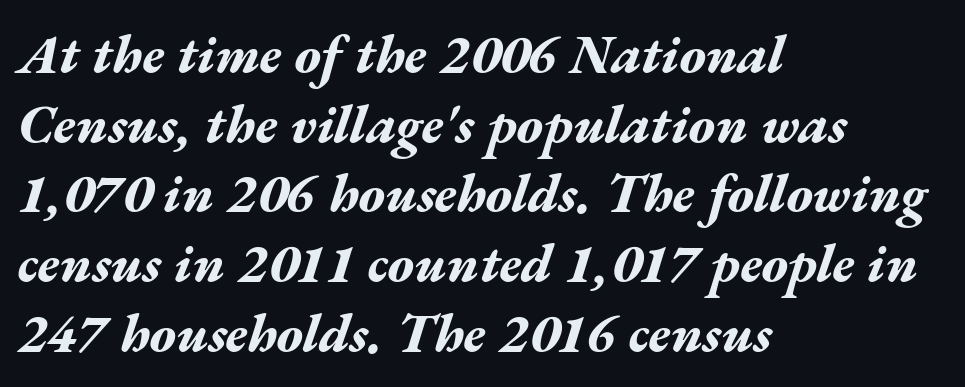
Q: Is the text bold? A: Yes.
Q: Is the text italic (slanted)? A: Yes, it leans right by about 17 degrees.
Q: Is the text underlined? A: No.
Q: How is the paragraph aligned? A: Left-aligned.
Q: Is the spacing between letters normal or unusually wide? A: Normal.
Q: Is the spacing between lines tight, normal or loose? A: Normal.
Q: Width (condensed, normal, or wide)? A: Wide.
Q: Stroke contrast? A: Medium.
Q: x-height? A: Medium.
Q: Monospaced? A: No.
